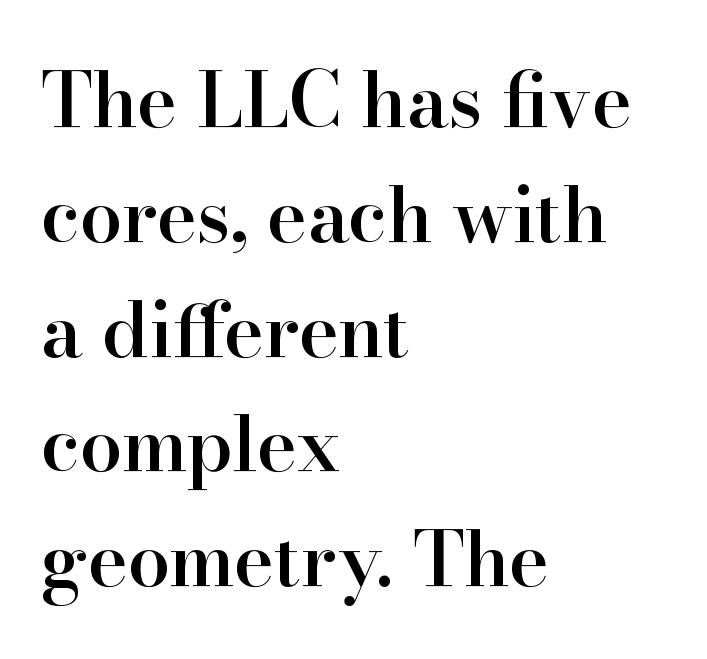
These lines stack with their left ends in a neat column. The vertical gap from one line to the next is medium. Words float on clear page, feet unadorned. The rendering uses natural spacing where letterforms have individual widths.
